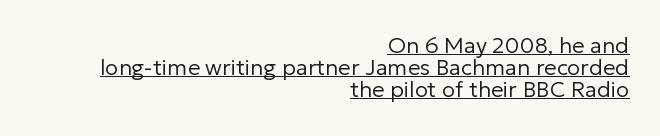
The image shows 22 px text type, upright; set right-aligned, tight line spacing (1.01x), normal letter spacing, underlined.
